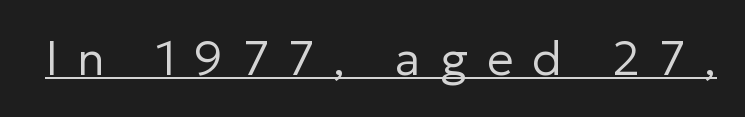
The image shows 47 px regular-weight sans-serif type, upright; set unusually wide letter spacing (+0.41 em), underlined; low stroke contrast and a medium x-height.
